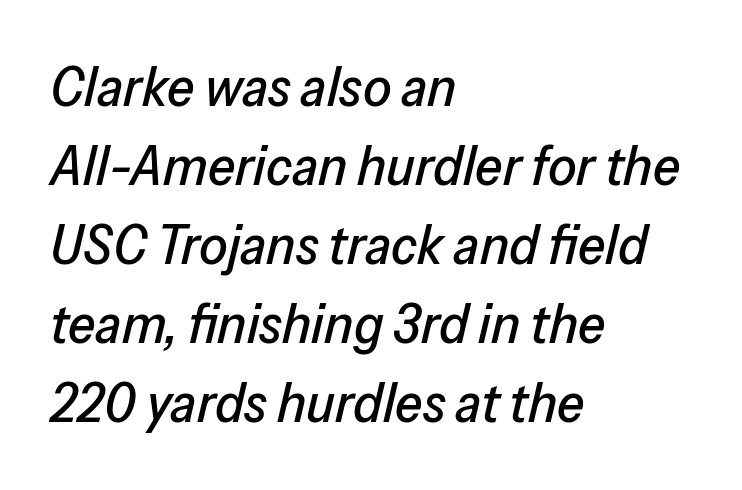
{"italic": "yes", "lean": "right", "slant_degrees": 13, "width": "normal", "stroke_contrast": "low", "x_height": "medium", "monospaced": "no", "underline": "no", "align": "left", "line_spacing": "normal", "line_spacing_ratio": 1.41, "letter_spacing": "normal", "letter_spacing_em": 0.0, "glyph_px": 56}
